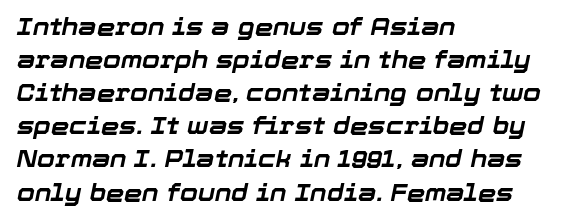
Q: Is the text bold? A: Yes.
Q: Is the text italic (slanted)? A: Yes, it leans right by about 12 degrees.
Q: Is the text underlined? A: No.
Q: How is the paragraph aligned? A: Left-aligned.
Q: Is the spacing between letters normal or unusually wide? A: Normal.
Q: Is the spacing between lines tight, normal or loose? A: Normal.
